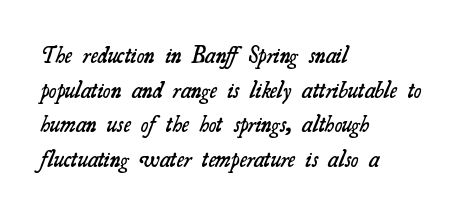
{"bold": "semi", "underline": "no", "align": "left", "line_spacing": "normal", "line_spacing_ratio": 1.51, "letter_spacing": "normal", "letter_spacing_em": 0.0, "glyph_px": 23}
